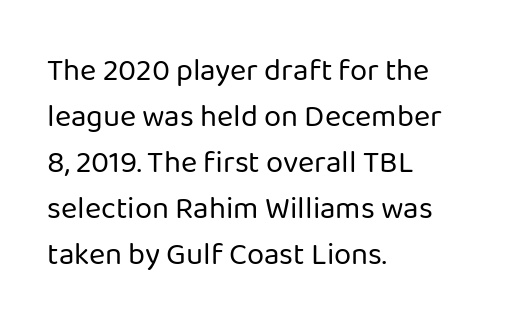
{"serif": "no", "italic": "no", "bold": "no", "weight": "regular", "width": "normal", "stroke_contrast": "low", "x_height": "medium", "monospaced": "no", "underline": "no", "align": "left", "line_spacing": "normal", "line_spacing_ratio": 1.48, "letter_spacing": "normal", "letter_spacing_em": 0.0, "glyph_px": 31}
